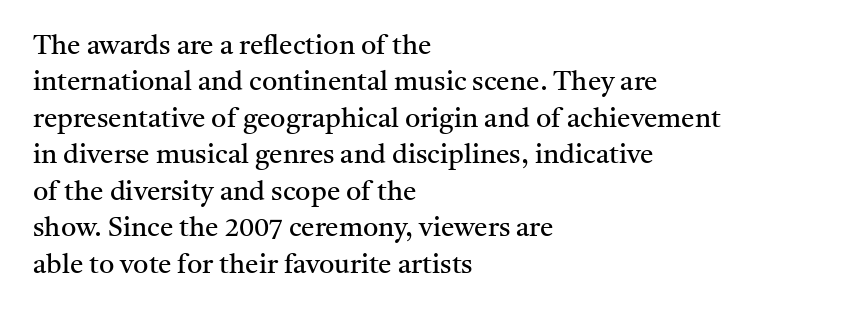
Upright lettering throughout. Reading down the column, the eye jumps a familiar distance to each next line. The typesetting does not lean heavy: it is not bold. Horizontal alignment here is leftward, the default for most running prose. The space directly below the letters is spotless. Glyph-to-glyph distance matches everyday printed text.
